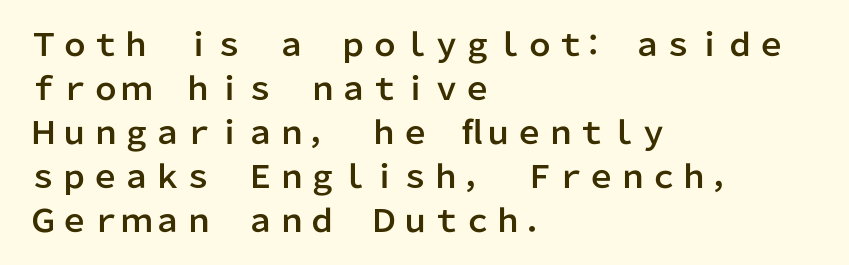
Q: Is the text italic (slanted)? A: No, it is upright.
Q: Is the typeface a serif or a sans-serif typeface? A: Sans-serif.
Q: Is the text underlined? A: No.
Q: How is the paragraph aligned? A: Left-aligned.
Q: Is the spacing between letters normal or unusually wide? A: Normal.
Q: Is the spacing between lines tight, normal or loose? A: Normal.
Q: Width (condensed, normal, or wide)? A: Normal.
Q: Stroke contrast? A: Low.
Q: x-height? A: Medium.
Q: Monospaced? A: No.
